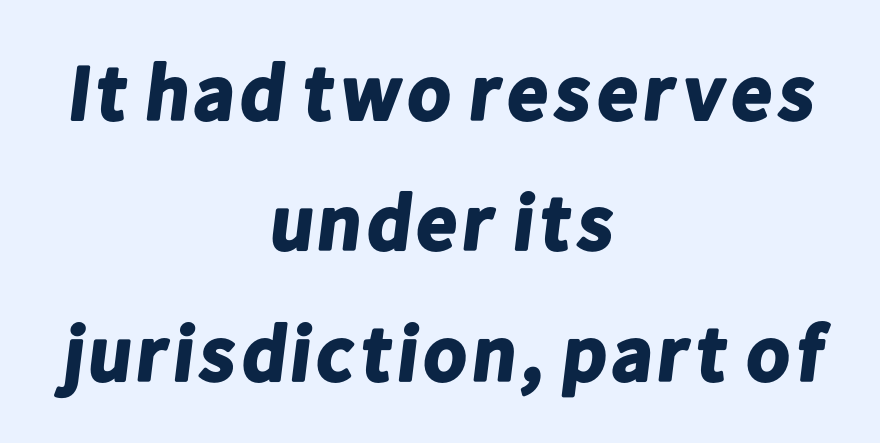
The image shows 79 px bold sans-serif type; set centered, normal line spacing (1.65x), normal letter spacing, not underlined; low stroke contrast and a medium x-height.
